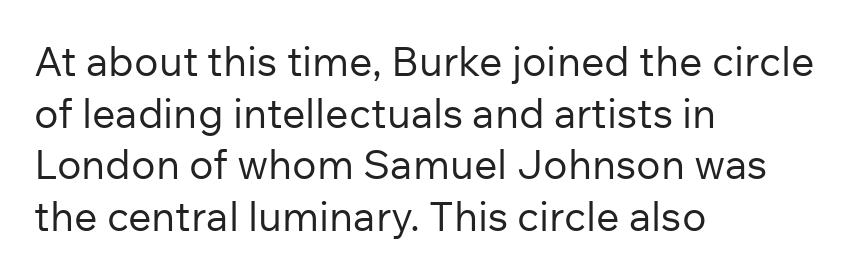
The image shows 41 px regular-weight sans-serif type, upright; set left-aligned, normal line spacing (1.26x), normal letter spacing, not underlined; low stroke contrast and a medium x-height.
